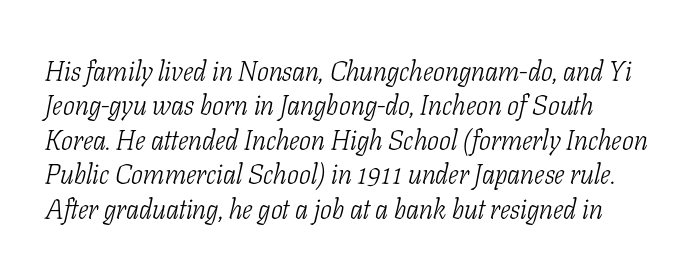
The image shows 28 px light, condensed serif type, italic (leaning right); set line spacing 1.23x, normal letter spacing, not underlined; low stroke contrast and a medium x-height.
